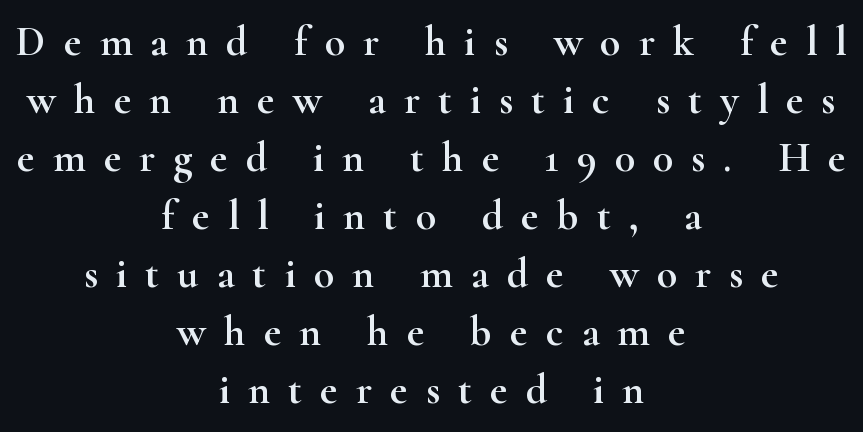
{"serif": "yes", "italic": "no", "width": "wide", "stroke_contrast": "high", "x_height": "small", "monospaced": "no", "underline": "no", "align": "center", "line_spacing": "normal", "line_spacing_ratio": 1.38, "letter_spacing": "wide", "letter_spacing_em": 0.43, "glyph_px": 42}
